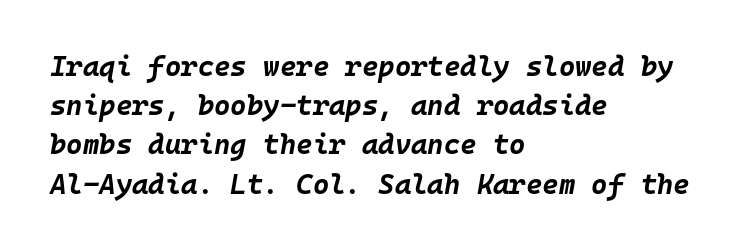
{"italic": "yes", "lean": "right", "slant_degrees": 10, "bold": "yes", "weight": "bold", "width": "normal", "stroke_contrast": "low", "x_height": "large", "monospaced": "yes", "underline": "no", "align": "left", "line_spacing": "normal", "line_spacing_ratio": 1.4, "letter_spacing": "normal", "letter_spacing_em": 0.0, "glyph_px": 28}
